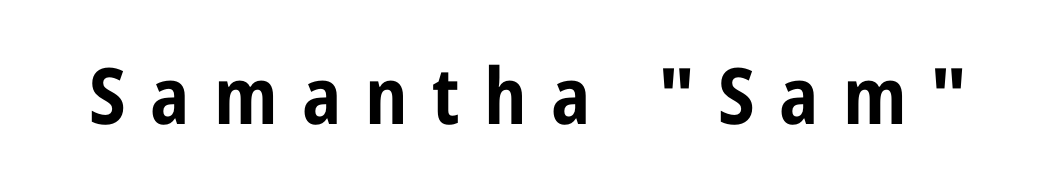
{"serif": "no", "italic": "no", "bold": "yes", "weight": "bold", "width": "condensed", "stroke_contrast": "low", "x_height": "medium", "monospaced": "no", "underline": "no", "letter_spacing": "wide", "letter_spacing_em": 0.31, "glyph_px": 78}
